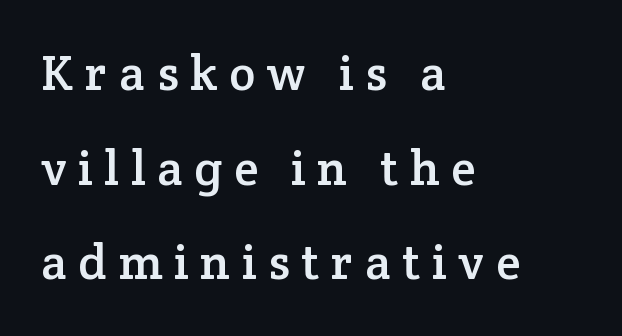
{"serif": "yes", "italic": "no", "width": "normal", "stroke_contrast": "low", "x_height": "medium", "monospaced": "no", "underline": "no", "align": "left", "line_spacing": "loose", "line_spacing_ratio": 1.93, "letter_spacing": "wide", "letter_spacing_em": 0.24, "glyph_px": 49}
